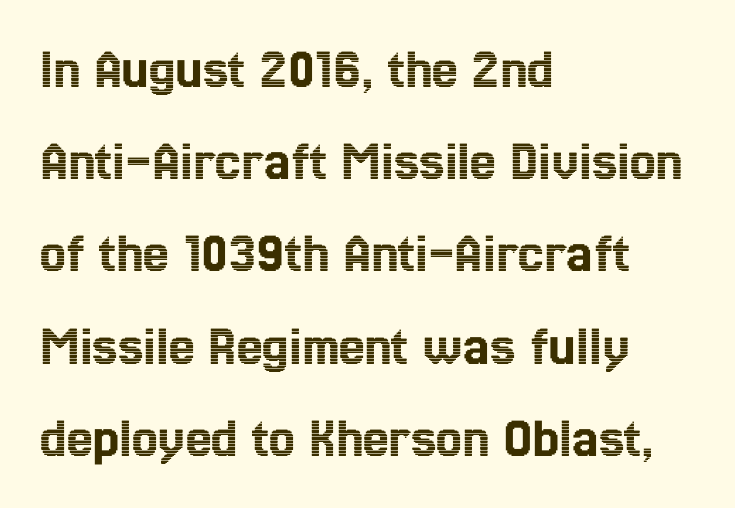
The image shows 58 px condensed type, upright; set left-aligned, normal line spacing (1.59x), normal letter spacing, not underlined; a medium x-height.
